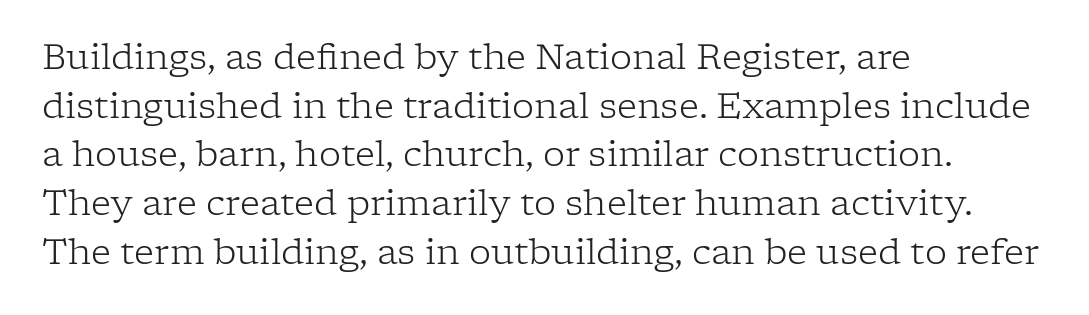
{"serif": "yes", "italic": "no", "bold": "no", "weight": "light", "width": "normal", "stroke_contrast": "low", "x_height": "medium", "monospaced": "no", "underline": "no", "align": "left", "line_spacing": "normal", "line_spacing_ratio": 1.39, "letter_spacing": "normal", "letter_spacing_em": 0.0, "glyph_px": 35}
